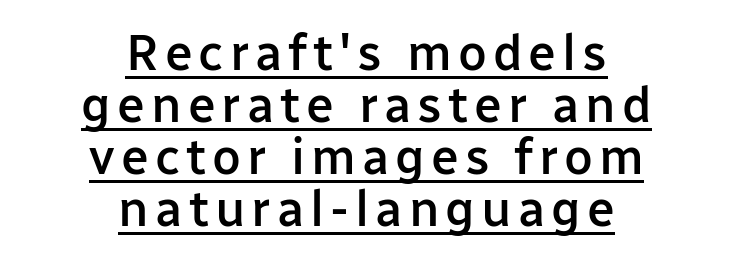
Q: Is the text bold? A: Semi-bold.
Q: Is the text italic (slanted)? A: No, it is upright.
Q: Is the typeface a serif or a sans-serif typeface? A: Sans-serif.
Q: Is the text underlined? A: Yes.
Q: How is the paragraph aligned? A: Centered.
Q: Is the spacing between lines tight, normal or loose? A: Tight.
Q: Width (condensed, normal, or wide)? A: Normal.
Q: Stroke contrast? A: Low.
Q: x-height? A: Medium.
Q: Monospaced? A: No.
